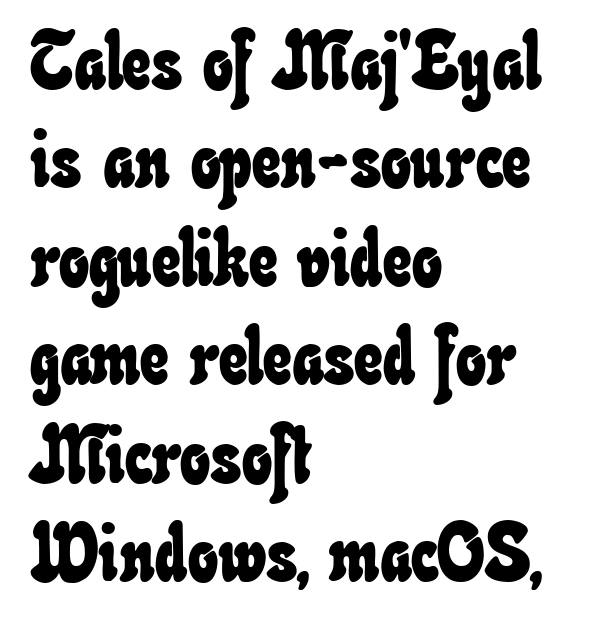
A student would call this left alignment; a typographer would say flush left, rag right. The letters advance in unequal steps, a hallmark of proportional type. The area under the type is left untouched. Look at the tracking — it's just the regular setting, nothing added.
